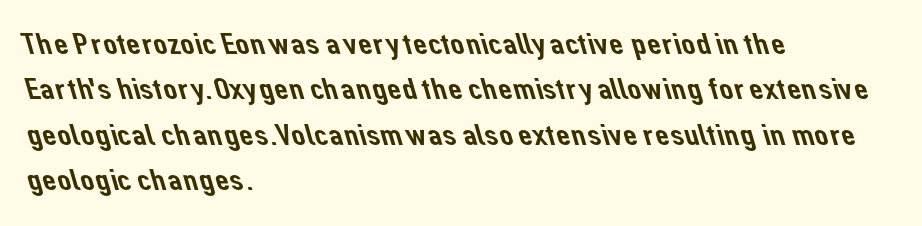
The image shows 31 px sans-serif type; set left-aligned, normal line spacing (1.46x), normal letter spacing, not underlined; low stroke contrast and a medium x-height.
